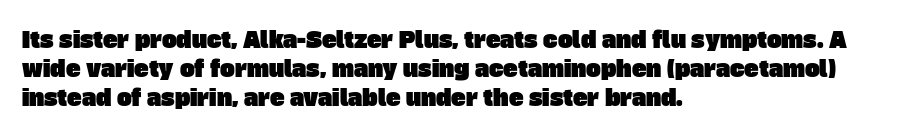
{"underline": "no", "align": "left", "line_spacing": "normal", "line_spacing_ratio": 1.32, "letter_spacing": "normal", "letter_spacing_em": 0.0, "glyph_px": 22}
